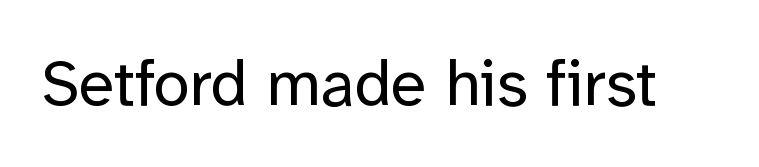
{"serif": "no", "italic": "no", "bold": "no", "weight": "regular", "width": "normal", "stroke_contrast": "low", "x_height": "medium", "monospaced": "no", "underline": "no", "letter_spacing": "normal", "letter_spacing_em": 0.0, "glyph_px": 65}
